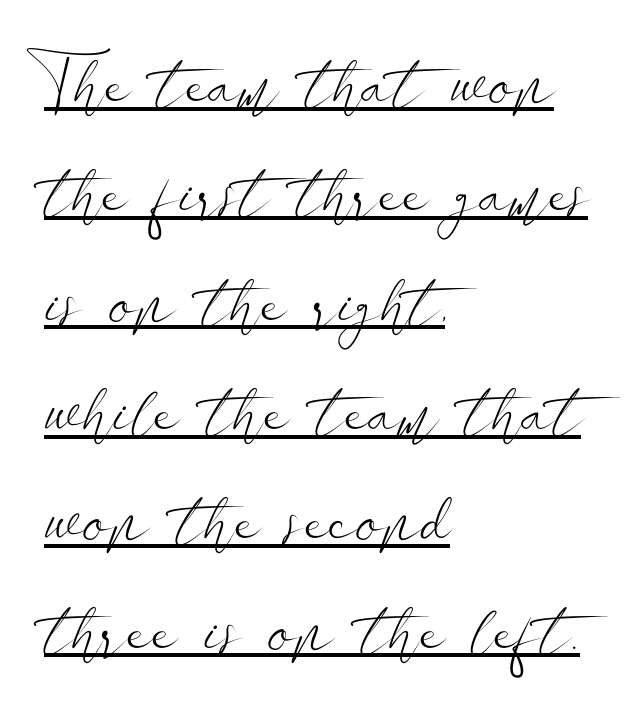
The image shows 71 px light, wide sans-serif type; set left-aligned, normal line spacing (1.54x), normal letter spacing, underlined; low stroke contrast and a small x-height.
